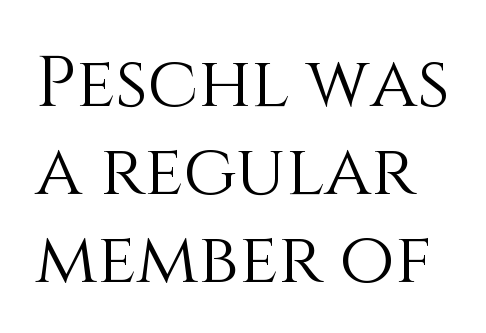
Q: Is the text bold? A: No.
Q: Is the text italic (slanted)? A: No, it is upright.
Q: Is the text underlined? A: No.
Q: Is the spacing between letters normal or unusually wide? A: Normal.
Q: Width (condensed, normal, or wide)? A: Normal.
Q: Stroke contrast? A: Medium.
Q: x-height? A: Large.
Q: Monospaced? A: No.
